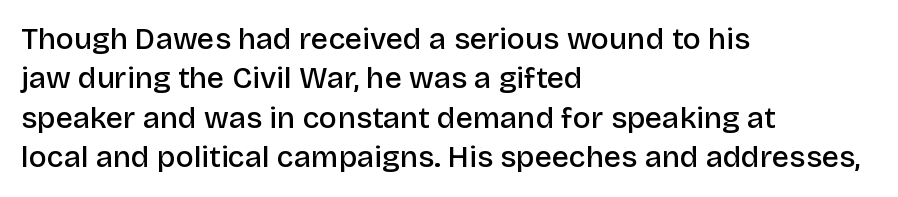
{"serif": "no", "italic": "no", "bold": "semi", "weight": "semibold", "width": "normal", "stroke_contrast": "low", "x_height": "large", "monospaced": "no", "underline": "no", "align": "left", "line_spacing": "normal", "line_spacing_ratio": 1.31, "letter_spacing": "normal", "letter_spacing_em": 0.0, "glyph_px": 30}
